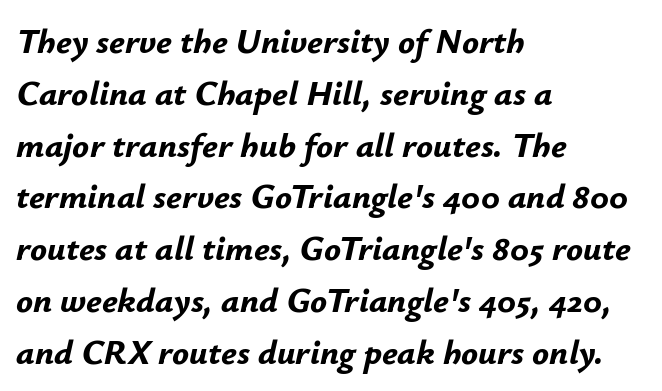
Q: Is the text bold? A: Yes.
Q: Is the text italic (slanted)? A: Yes, it leans right by about 12 degrees.
Q: Is the text underlined? A: No.
Q: How is the paragraph aligned? A: Left-aligned.
Q: Is the spacing between letters normal or unusually wide? A: Normal.
Q: Is the spacing between lines tight, normal or loose? A: Normal.
Q: Width (condensed, normal, or wide)? A: Normal.
Q: Stroke contrast? A: Low.
Q: x-height? A: Small.
Q: Monospaced? A: No.
